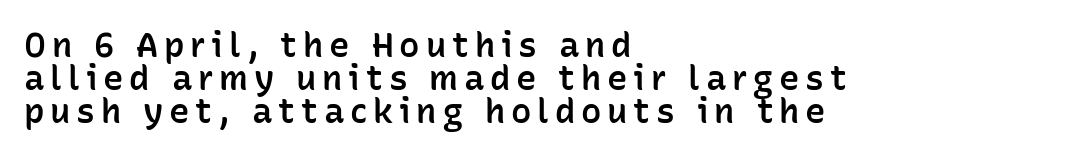
Q: Is the text bold? A: Semi-bold.
Q: Is the text italic (slanted)? A: No, it is upright.
Q: Is the typeface a serif or a sans-serif typeface? A: Sans-serif.
Q: Is the text underlined? A: No.
Q: How is the paragraph aligned? A: Left-aligned.
Q: Is the spacing between lines tight, normal or loose? A: Tight.
Q: Width (condensed, normal, or wide)? A: Normal.
Q: Stroke contrast? A: Low.
Q: x-height? A: Medium.
Q: Monospaced? A: No.
